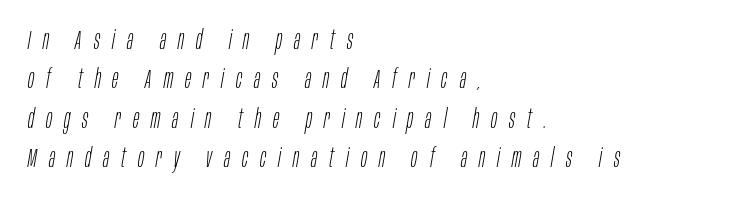
The image shows 26 px text type, italic (leaning right); set left-aligned, normal line spacing (1.51x), unusually wide letter spacing (+0.46 em), not underlined.
